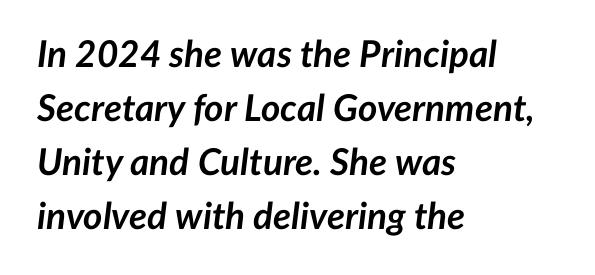
The image shows 37 px semibold type, italic (leaning right); set left-aligned, normal line spacing (1.46x), normal letter spacing, not underlined; low stroke contrast and a medium x-height.
